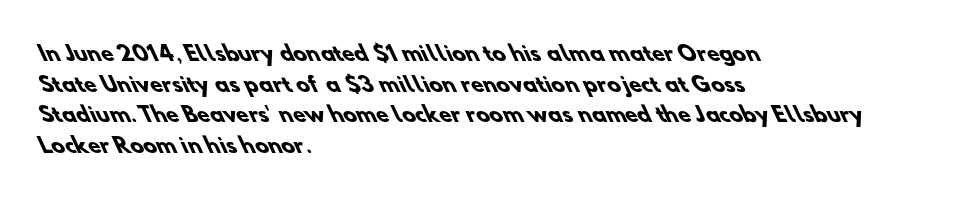
The image shows 20 px bold type; set left-aligned, normal line spacing (1.53x), normal letter spacing, not underlined.
